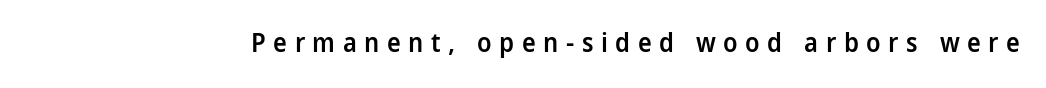
The image shows 26 px text type, upright; set unusually wide letter spacing (+0.29 em), not underlined.
